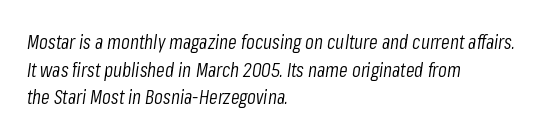
The image shows 20 px text type, italic (leaning right); set left-aligned, normal line spacing (1.38x), normal letter spacing, not underlined.
